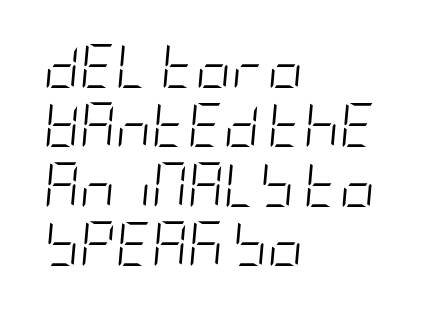
The image shows 44 px light, condensed type, italic (leaning right); set left-aligned, normal line spacing (1.35x), normal letter spacing, not underlined; low stroke contrast and a large x-height.
